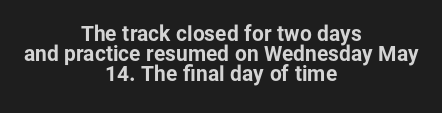
{"italic": "no", "bold": "yes", "underline": "no", "align": "center", "line_spacing": "tight", "line_spacing_ratio": 0.96, "letter_spacing": "normal", "letter_spacing_em": 0.0, "glyph_px": 21}
